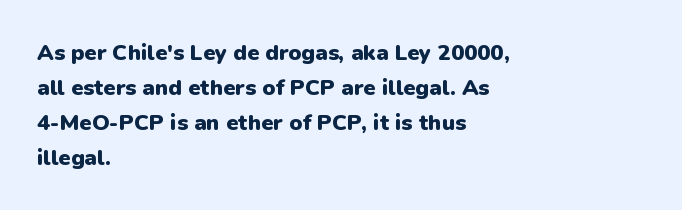
Q: Is the text bold? A: Yes.
Q: Is the text italic (slanted)? A: No, it is upright.
Q: Is the text underlined? A: No.
Q: How is the paragraph aligned? A: Left-aligned.
Q: Is the spacing between letters normal or unusually wide? A: Normal.
Q: Is the spacing between lines tight, normal or loose? A: Normal.
